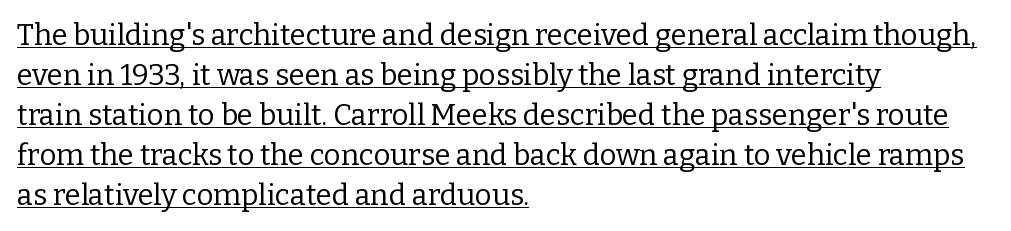
{"serif": "yes", "italic": "no", "bold": "no", "weight": "regular", "width": "normal", "stroke_contrast": "low", "x_height": "medium", "monospaced": "no", "underline": "yes", "align": "left", "line_spacing": "normal", "line_spacing_ratio": 1.38, "letter_spacing": "normal", "letter_spacing_em": 0.0, "glyph_px": 29}
